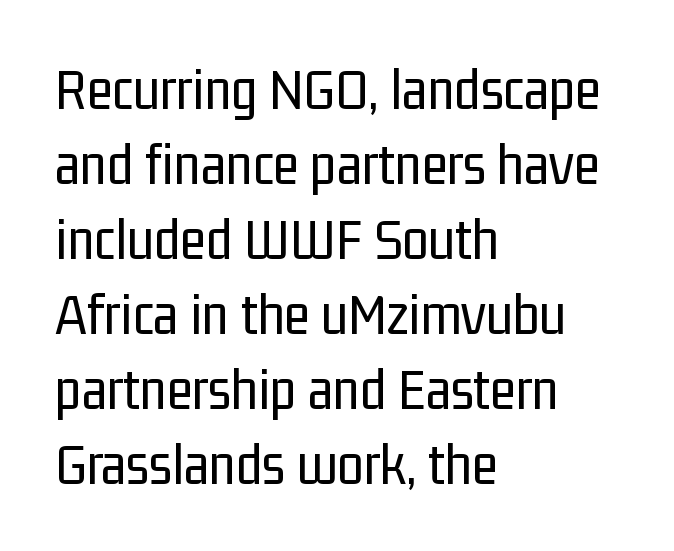
The image shows 60 px regular-weight, condensed sans-serif type, upright; set left-aligned, normal line spacing (1.25x), normal letter spacing, not underlined; low stroke contrast and a medium x-height.
